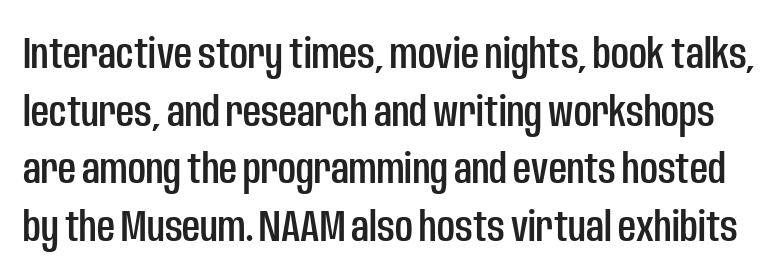
The image shows 44 px condensed sans-serif type, upright; set normal line spacing (1.31x), normal letter spacing, not underlined; low stroke contrast and a large x-height.
